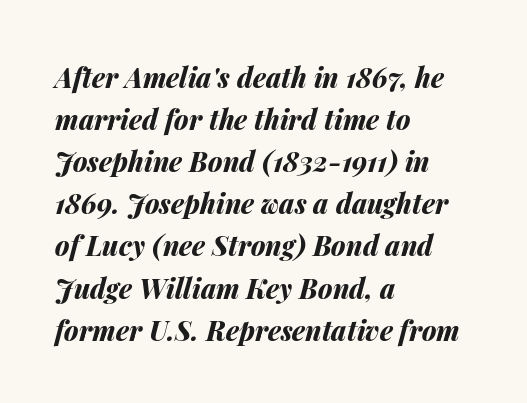
Typesetter's note: full bold, strokes at maximum text heaviness. Leftover space on each line is placed entirely after the last word. You could call the tracking neutral — neither tight nor loose. If you measured baseline to baseline, you'd find a middling distance. Each row of text sits above clean, open space.
